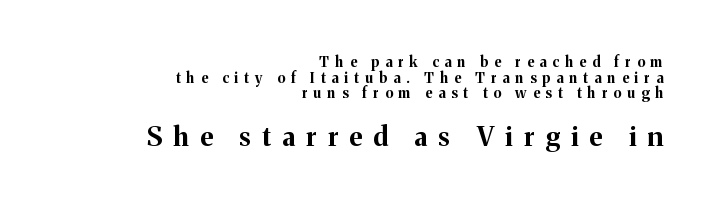
The image shows 26 px bold type, upright; set right-aligned, tight line spacing (1.11x), unusually wide letter spacing (+0.43 em), not underlined; the second (bottom) block is 1.86x larger.
